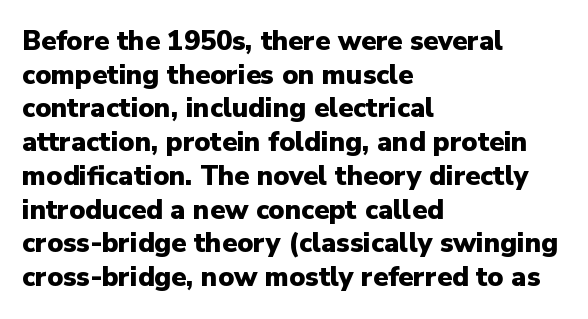
{"italic": "no", "bold": "yes", "underline": "no", "align": "left", "line_spacing": "normal", "line_spacing_ratio": 1.25, "letter_spacing": "normal", "letter_spacing_em": 0.0, "glyph_px": 27}
